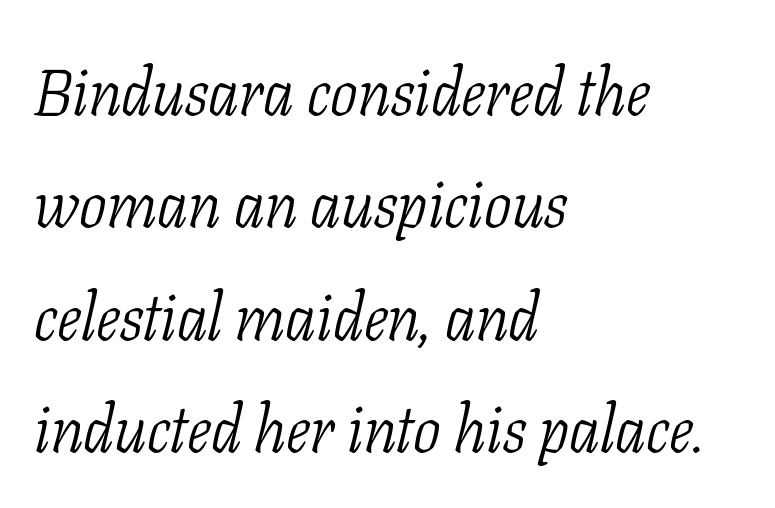
The image shows 65 px light, condensed serif type, italic (leaning right); set left-aligned, line spacing 1.73x, normal letter spacing, not underlined; low stroke contrast and a medium x-height.
